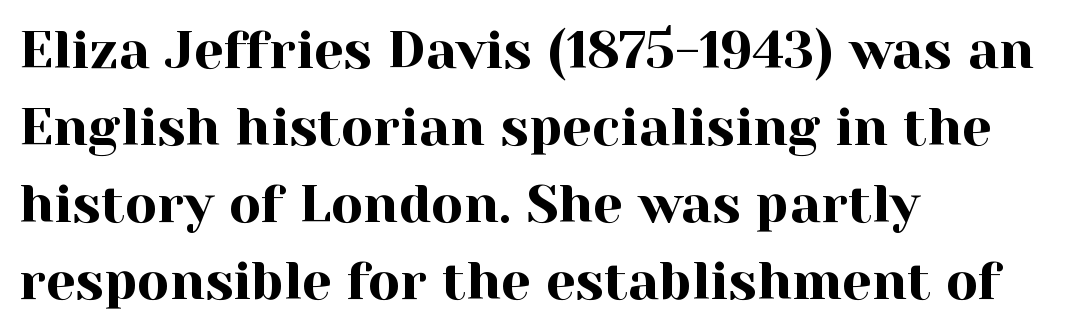
The image shows 53 px serif type, upright; set left-aligned, normal line spacing (1.45x), normal letter spacing, not underlined; a medium x-height.
